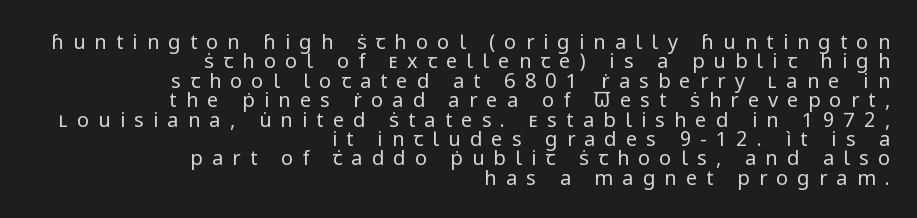
{"italic": "no", "bold": "no", "underline": "no", "align": "right", "line_spacing": "tight", "line_spacing_ratio": 0.97, "letter_spacing": "wide", "letter_spacing_em": 0.46, "glyph_px": 20}
